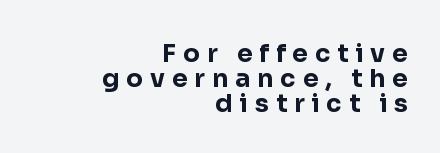
Is there much room between lines? No — they nearly touch. Upright lettering throughout. Descender tails drop into unmarked territory. Thick stems and heavy bowls — unmistakably bold. This rendering uses right alignment, leaving the left contour irregular.
